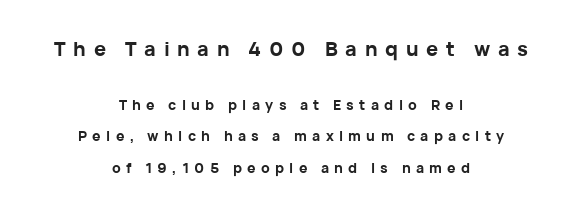
The image shows 20 px bold type, upright; set centered, loose line spacing (2.25x), unusually wide letter spacing (+0.38 em), not underlined; the first (top) block is 1.43x larger.
